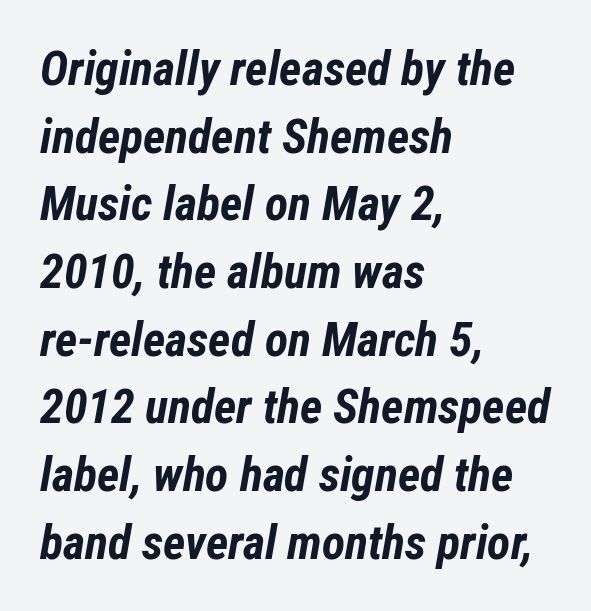
{"italic": "yes", "lean": "right", "slant_degrees": 12, "bold": "yes", "weight": "bold", "width": "condensed", "stroke_contrast": "low", "x_height": "medium", "monospaced": "no", "underline": "no", "align": "left", "line_spacing": "normal", "line_spacing_ratio": 1.41, "letter_spacing": "normal", "letter_spacing_em": 0.0, "glyph_px": 48}
